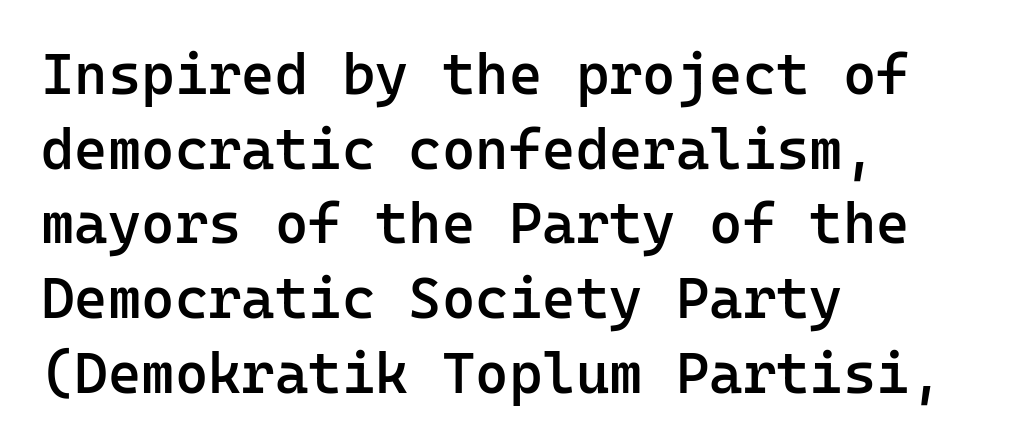
This is roman type, the default non-slanted kind. These lines are set flush left with a ragged right edge. The baseline area is clear. A somewhat darkened texture: the type is semibold rather than bold. Whoever set this chose a conventional vertical rhythm.
